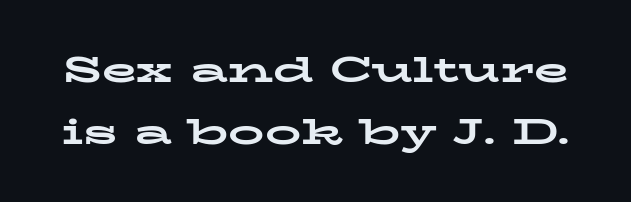
{"serif": "yes", "italic": "no", "bold": "yes", "weight": "bold", "width": "wide", "stroke_contrast": "low", "x_height": "medium", "monospaced": "no", "underline": "no", "line_spacing_ratio": 1.73, "letter_spacing": "normal", "letter_spacing_em": 0.0, "glyph_px": 36}
